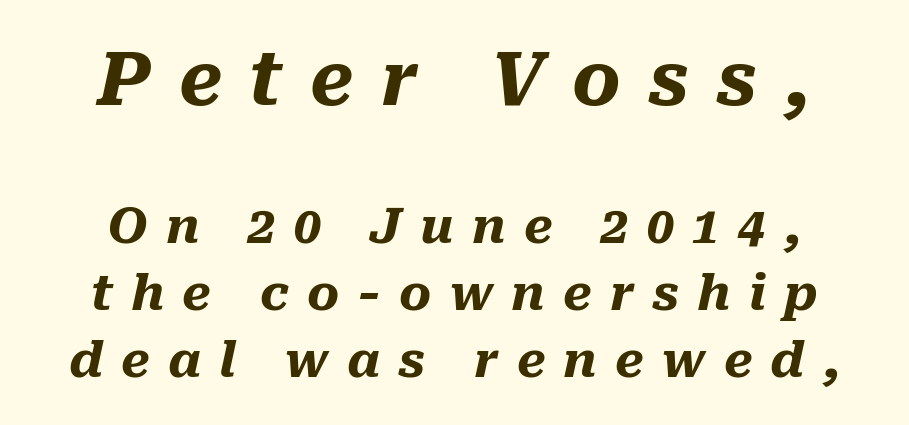
Letters rest on an invisible, unmarked baseline. Which chunk is bigger? The first one — the top block dwarfs the bottom. This block has exactly the height ordinary leading produces. If you drew a line through each stem, it would be angled. The tracking jumps out immediately: characters are airy and widely separated.
